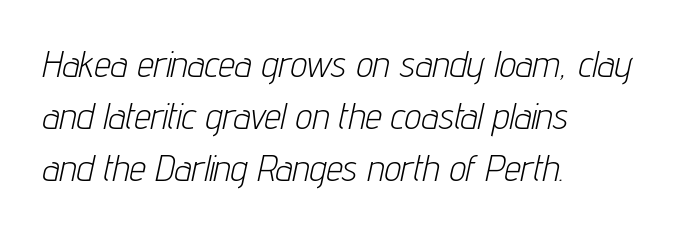
Bare-footed words on every line. The typeface has the unassuming heft of standard copy or less. Compared with typical paragraphs, the rows here are spaced about the same. Note the varied advance widths — an 'i' is clearly narrower than an 'm'.
